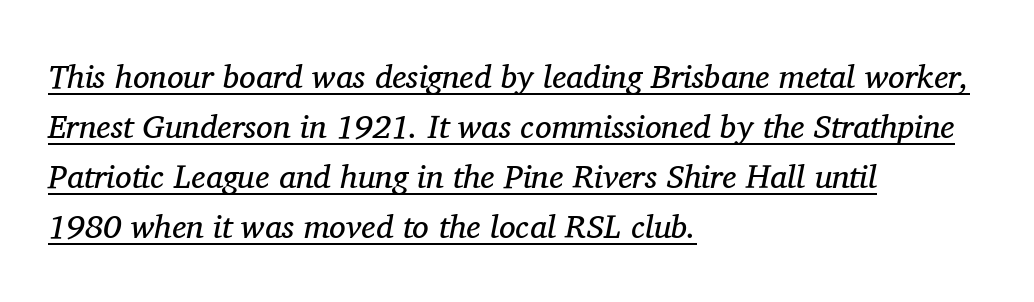
The image shows 33 px regular-weight serif type, italic (leaning right); set left-aligned, normal line spacing (1.52x), normal letter spacing, underlined; medium stroke contrast and a medium x-height.
